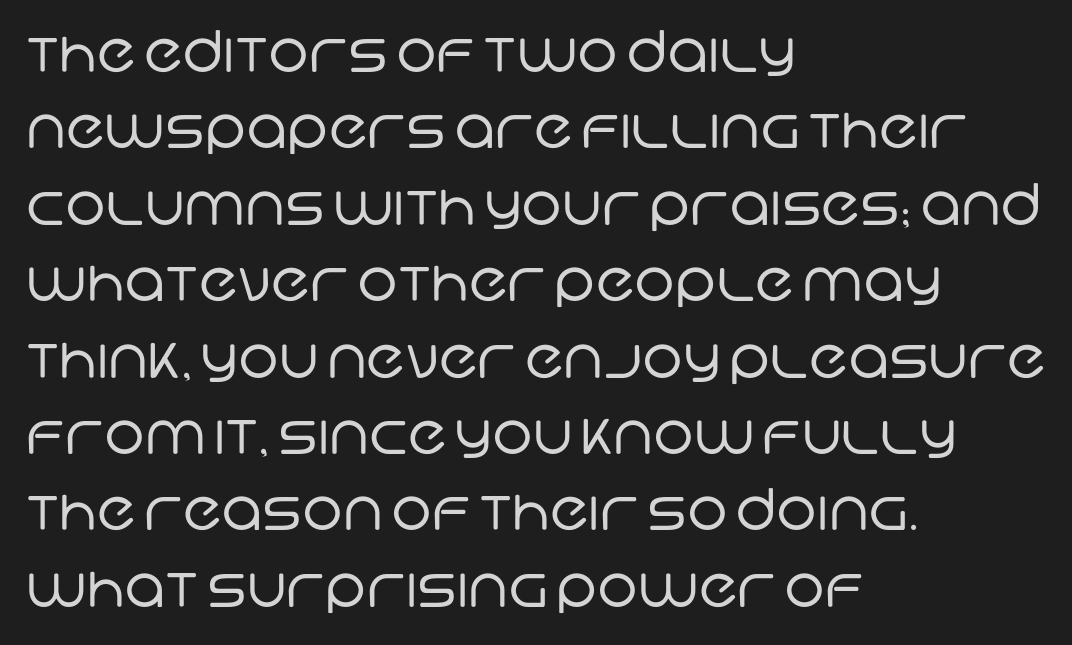
Q: Is the text bold? A: No.
Q: Is the typeface a serif or a sans-serif typeface? A: Sans-serif.
Q: Is the text underlined? A: No.
Q: How is the paragraph aligned? A: Left-aligned.
Q: Is the spacing between letters normal or unusually wide? A: Normal.
Q: Is the spacing between lines tight, normal or loose? A: Normal.
Q: Width (condensed, normal, or wide)? A: Normal.
Q: Stroke contrast? A: Low.
Q: x-height? A: Large.
Q: Monospaced? A: No.
